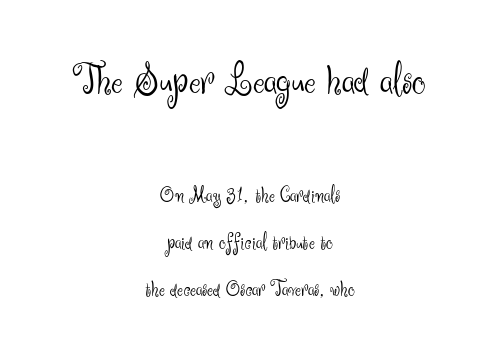
{"serif": "no", "italic": "no", "bold": "no", "weight": "light", "width": "normal", "stroke_contrast": "medium", "x_height": "small", "monospaced": "no", "underline": "no", "align": "center", "line_spacing": "loose", "line_spacing_ratio": 2.12, "letter_spacing": "normal", "letter_spacing_em": 0.0, "larger_block": "first", "size_ratio": 2.0, "glyph_px": 44}
